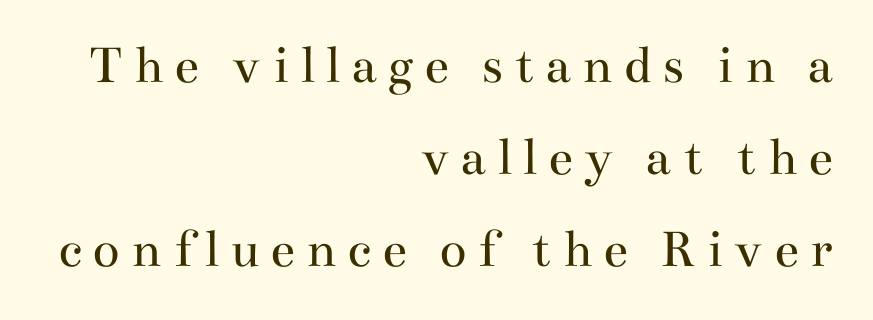
Q: Is the text bold? A: No.
Q: Is the text italic (slanted)? A: No, it is upright.
Q: Is the typeface a serif or a sans-serif typeface? A: Serif.
Q: Is the text underlined? A: No.
Q: How is the paragraph aligned? A: Right-aligned.
Q: Is the spacing between lines tight, normal or loose? A: Normal.
Q: Width (condensed, normal, or wide)? A: Wide.
Q: Stroke contrast? A: Medium.
Q: x-height? A: Small.
Q: Monospaced? A: No.
